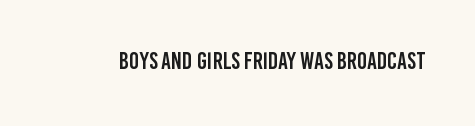
The image shows 24 px text type, upright; set normal letter spacing, not underlined.
